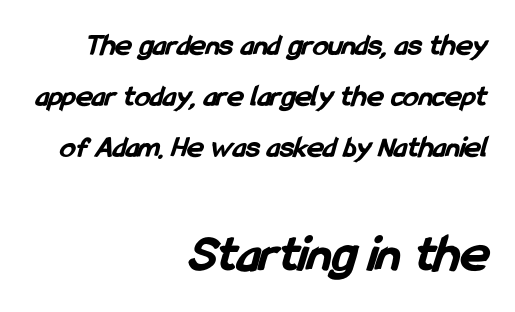
{"serif": "no", "bold": "yes", "weight": "bold", "width": "condensed", "stroke_contrast": "low", "x_height": "medium", "monospaced": "no", "underline": "no", "align": "right", "line_spacing": "normal", "line_spacing_ratio": 1.65, "letter_spacing": "normal", "letter_spacing_em": 0.0, "larger_block": "second", "size_ratio": 1.74, "glyph_px": 54}
